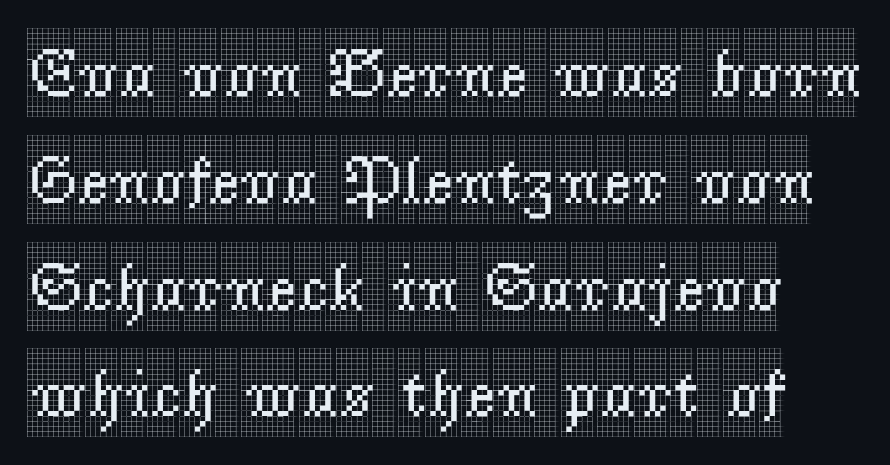
{"serif": "yes", "italic": "no", "width": "condensed", "x_height": "large", "monospaced": "no", "underline": "no", "line_spacing": "normal", "line_spacing_ratio": 1.57, "letter_spacing": "normal", "letter_spacing_em": 0.0, "glyph_px": 68}
